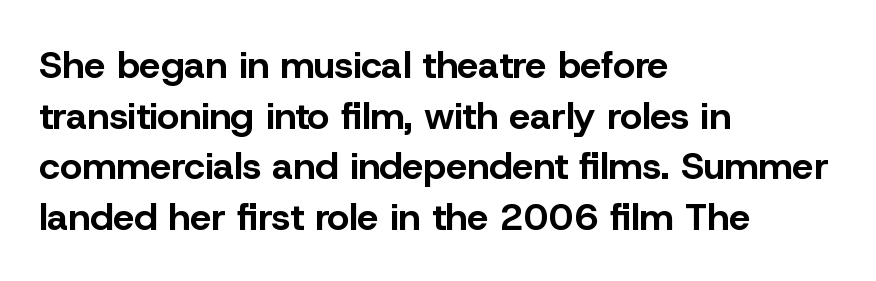
The image shows 38 px bold sans-serif type, upright; set left-aligned, normal line spacing (1.33x), normal letter spacing, not underlined; low stroke contrast and a medium x-height.
